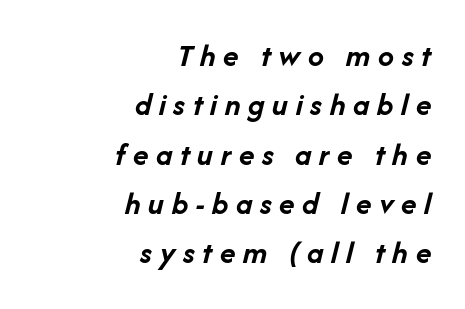
Whoever set this chose a conventional vertical rhythm. The compositor pushed each line to the right boundary. The letters are slanted; this is an italic face. These lines carry a lot of weight — the face is fully bold. Substantial extra tracking has been applied to these lines. Think of a printed novel: that variable character pitch is what you see here.
